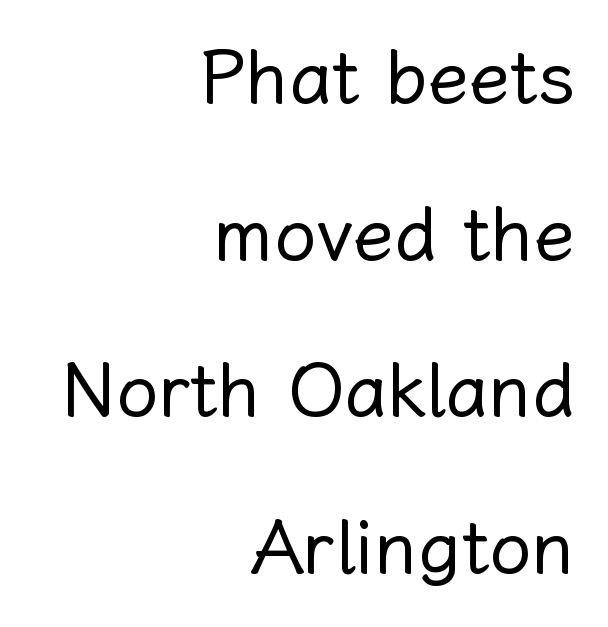
{"italic": "no", "bold": "no", "weight": "regular", "width": "normal", "stroke_contrast": "low", "x_height": "medium", "monospaced": "no", "underline": "no", "align": "right", "line_spacing": "loose", "line_spacing_ratio": 2.09, "letter_spacing": "normal", "letter_spacing_em": 0.0, "glyph_px": 75}
